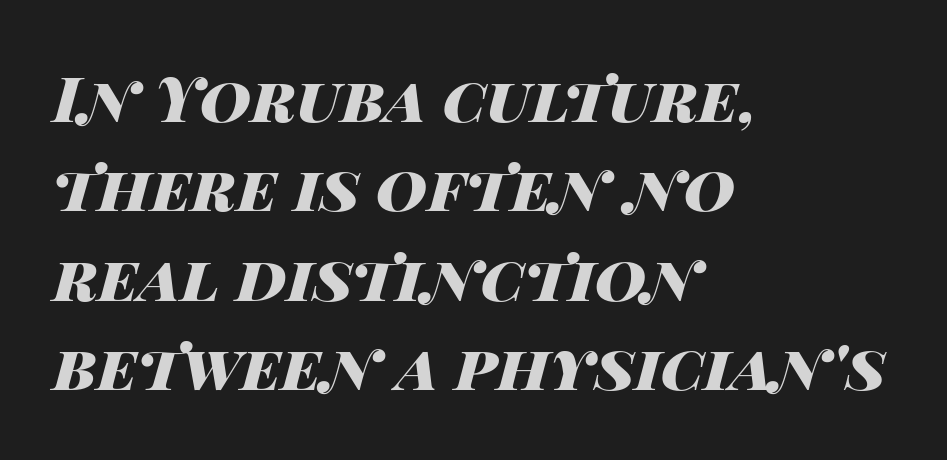
This sample has the flowing, uneven cadence of proportional lettering. This rendering uses left alignment, leaving the right contour irregular. This sample uses an oblique cut, with every glyph tilted off the vertical. Check under the words: just untouched page.
